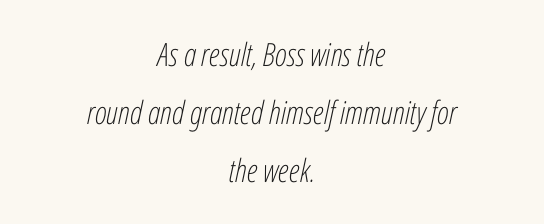
Proportional: the letters do not fall into vertical columns. Caption: multi-line text, centered on the measure. The space beneath each line is pristine and unruled. Each stroke keeps to a modest, everyday thickness or less.
